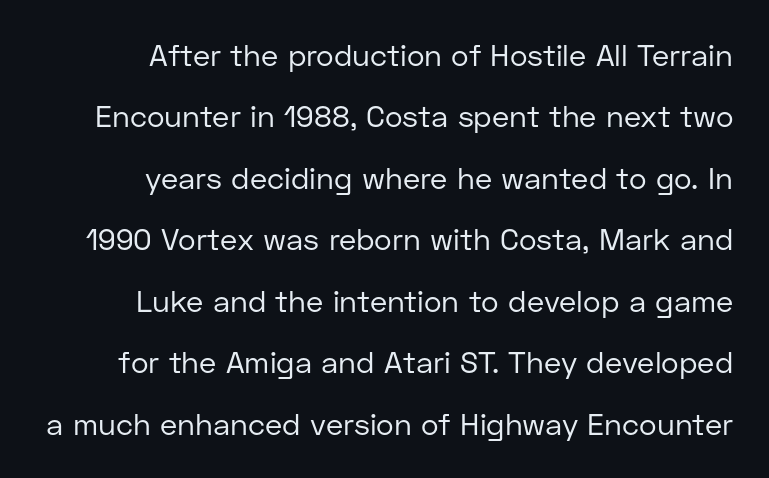
{"serif": "no", "italic": "no", "bold": "no", "weight": "regular", "width": "normal", "stroke_contrast": "low", "x_height": "medium", "monospaced": "no", "underline": "no", "align": "right", "line_spacing": "loose", "line_spacing_ratio": 2.05, "letter_spacing": "normal", "letter_spacing_em": 0.0, "glyph_px": 30}
